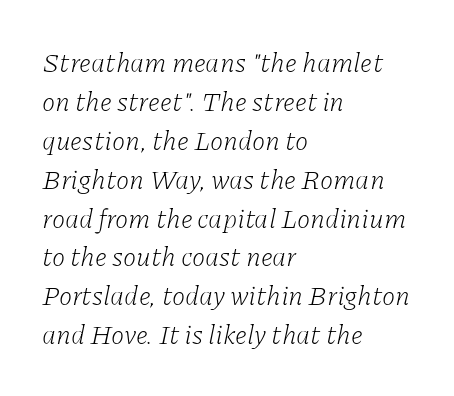
The image shows 27 px text type, italic (leaning right); set left-aligned, normal line spacing (1.44x), normal letter spacing, not underlined.
